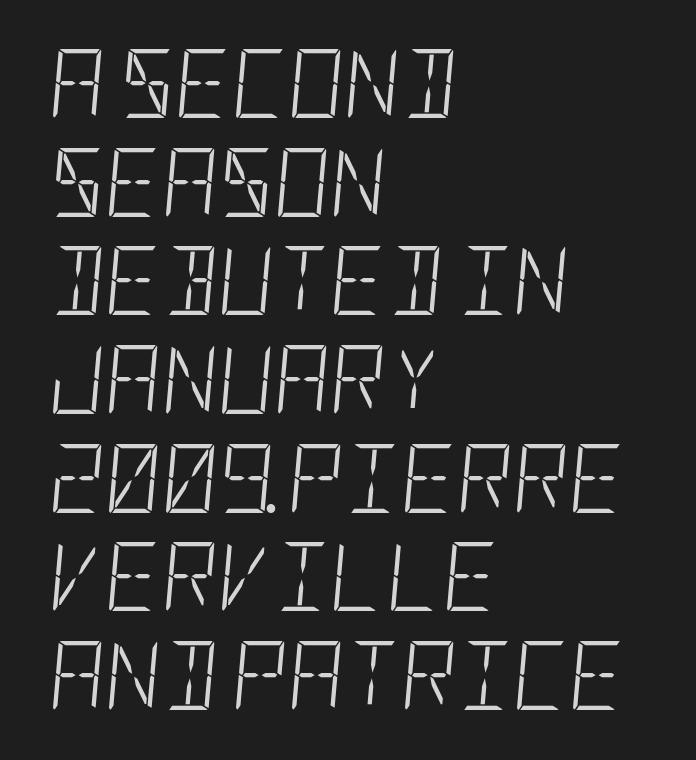
Is the stroke heavy? The answer is a plain regular-or-lighter. This rendering uses left alignment, leaving the right contour irregular. Does the lettering tilt? It does — this is italic. Reading down the column, the eye jumps a familiar distance to each next line. The specimen omits any rule beneath the text block's lines. You could call the tracking neutral — neither tight nor loose.
